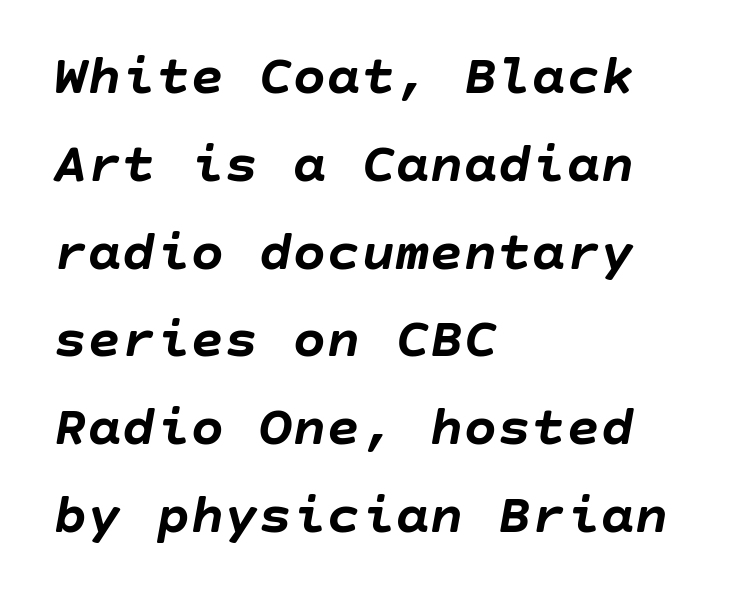
The image shows 57 px semibold type, italic (leaning right); set left-aligned, normal line spacing (1.54x), normal letter spacing, not underlined; low stroke contrast and a large x-height.
